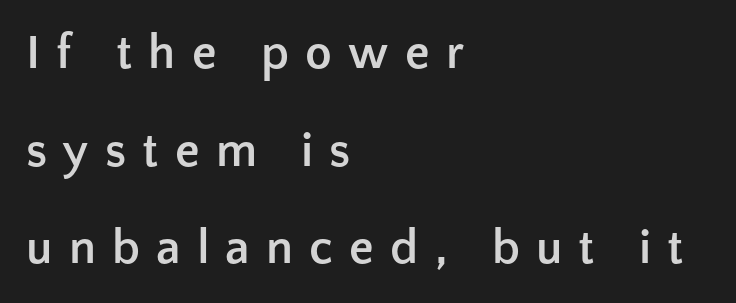
{"serif": "no", "italic": "no", "bold": "yes", "weight": "semibold", "width": "normal", "stroke_contrast": "low", "x_height": "medium", "monospaced": "no", "underline": "no", "align": "left", "line_spacing": "loose", "line_spacing_ratio": 1.99, "letter_spacing": "wide", "letter_spacing_em": 0.33, "glyph_px": 49}
